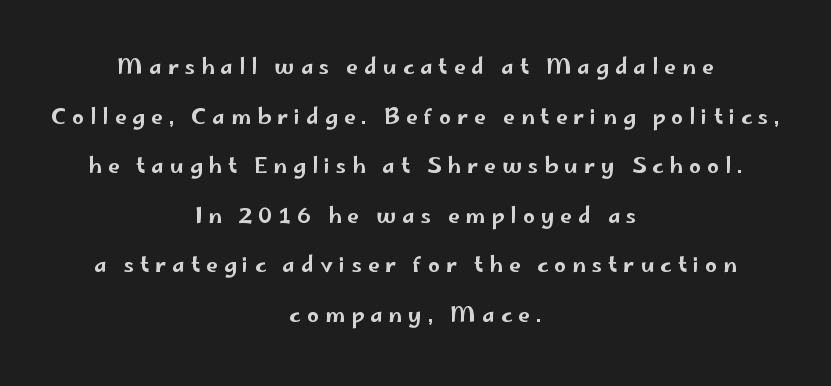
If you drew a line through each stem, it would be perfectly vertical. The face used here is rendered with a markedly widened letterfit. Visually the block forms a symmetrical silhouette, jagged on both flanks. The designer dialed line spacing up above the default. Plain, unruled lines of type.
